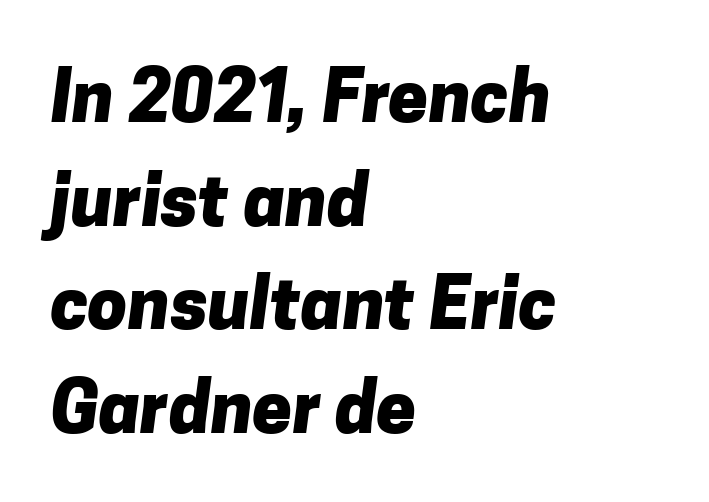
{"serif": "no", "bold": "yes", "weight": "heavy", "width": "normal", "stroke_contrast": "low", "x_height": "medium", "monospaced": "no", "underline": "no", "align": "left", "line_spacing": "normal", "line_spacing_ratio": 1.46, "letter_spacing": "normal", "letter_spacing_em": 0.0, "glyph_px": 71}
